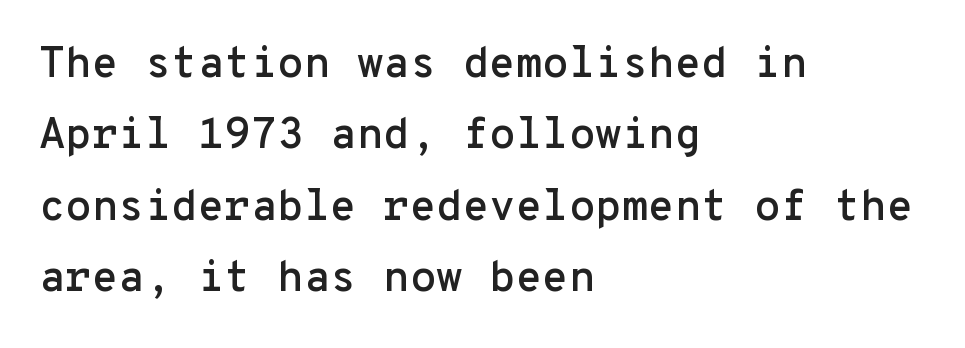
The image shows 43 px sans-serif type, upright, monospaced; set left-aligned, normal line spacing (1.66x), normal letter spacing, not underlined; low stroke contrast and a medium x-height.
